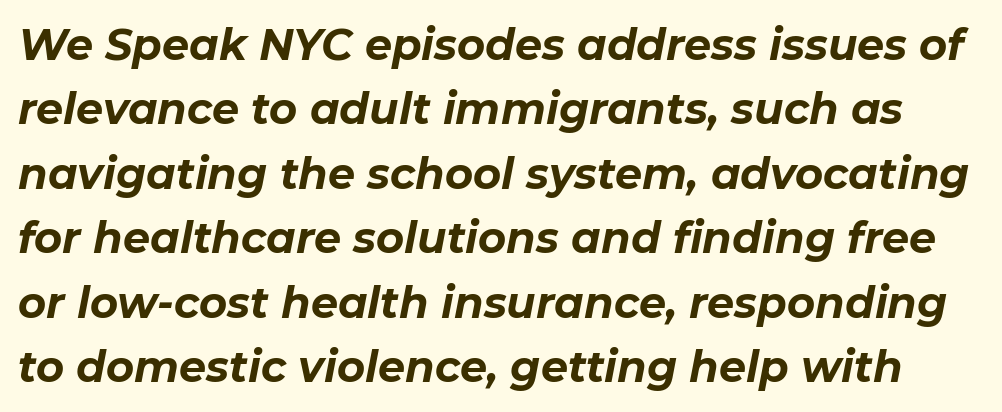
Q: Is the text bold? A: Yes.
Q: Is the text italic (slanted)? A: Yes, it leans right by about 11 degrees.
Q: Is the text underlined? A: No.
Q: Is the spacing between letters normal or unusually wide? A: Normal.
Q: Is the spacing between lines tight, normal or loose? A: Normal.
Q: Width (condensed, normal, or wide)? A: Normal.
Q: Stroke contrast? A: Low.
Q: x-height? A: Medium.
Q: Monospaced? A: No.
